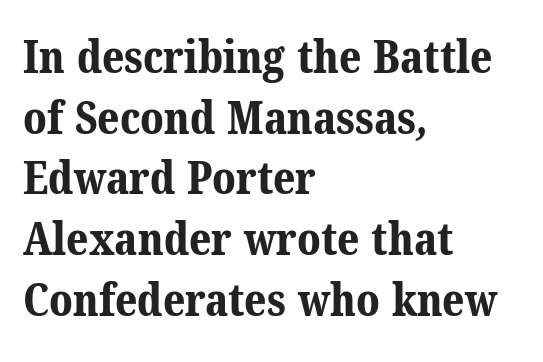
{"serif": "yes", "bold": "yes", "weight": "bold", "width": "normal", "stroke_contrast": "medium", "x_height": "medium", "monospaced": "no", "underline": "no", "align": "left", "line_spacing": "normal", "line_spacing_ratio": 1.32, "letter_spacing": "normal", "letter_spacing_em": 0.0, "glyph_px": 46}
